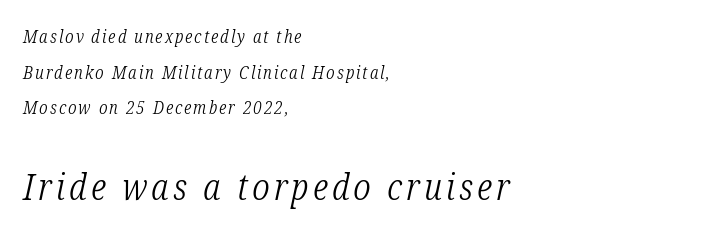
Q: Is the text bold? A: No.
Q: Is the text italic (slanted)? A: Yes, it leans right by about 12 degrees.
Q: Is the typeface a serif or a sans-serif typeface? A: Serif.
Q: Is the text underlined? A: No.
Q: How is the paragraph aligned? A: Left-aligned.
Q: Is the spacing between lines tight, normal or loose? A: Loose.
Q: Which block of text is set in a larger size, the first (top) or the second (bottom)? A: The second (bottom) one.
Q: Width (condensed, normal, or wide)? A: Condensed.
Q: Stroke contrast? A: Low.
Q: x-height? A: Medium.
Q: Monospaced? A: No.
